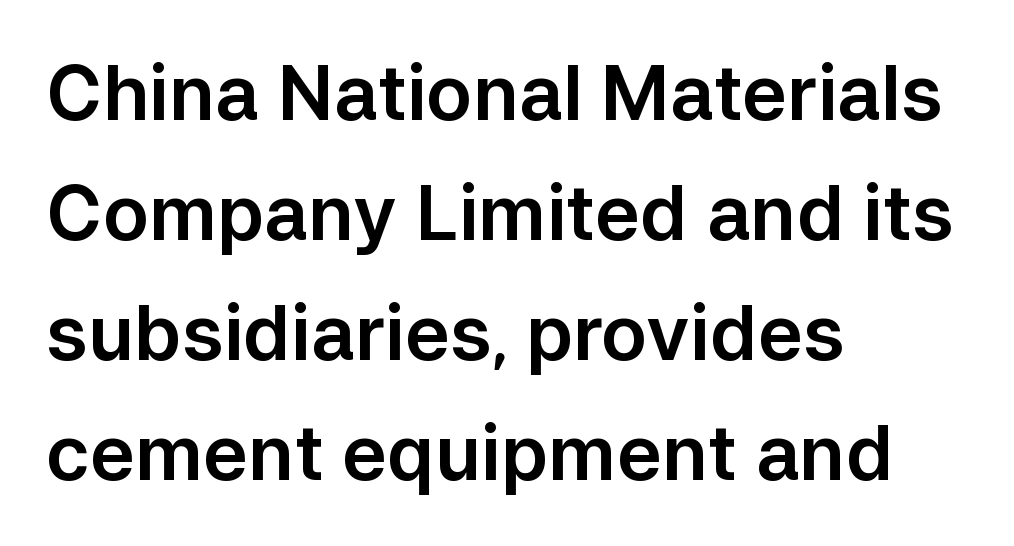
The horizontal fit of the characters is conventional and even. Reading down the column, the eye jumps a familiar distance to each next line. These lines are composed in type without serifs. Note the varied advance widths — an 'i' is clearly narrower than an 'm'. Alignment: flush left. When letters stand straight like this, we call the style roman or upright.
